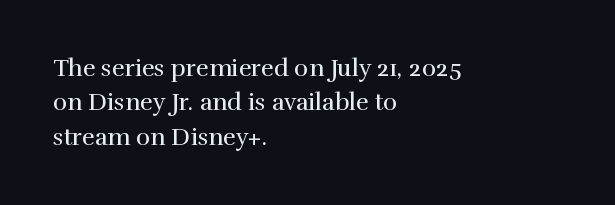
Vertical stems look standard width or narrower in stroke. Default kerning and tracking; the words read as compact shapes. These lines are set flush left with a ragged right edge. The baseline area is clear.
